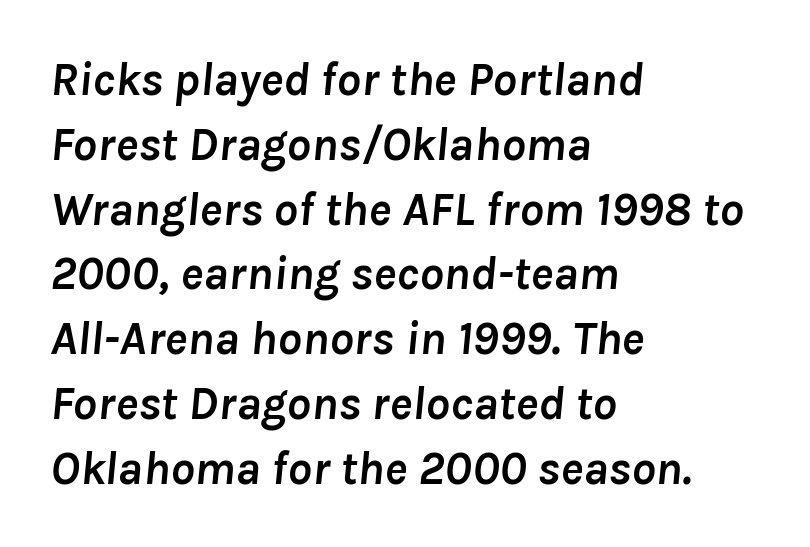
Q: Is the text bold? A: Yes.
Q: Is the text italic (slanted)? A: Yes, it leans right by about 8 degrees.
Q: Is the text underlined? A: No.
Q: How is the paragraph aligned? A: Left-aligned.
Q: Is the spacing between letters normal or unusually wide? A: Normal.
Q: Is the spacing between lines tight, normal or loose? A: Normal.
Q: Width (condensed, normal, or wide)? A: Normal.
Q: Stroke contrast? A: Low.
Q: x-height? A: Medium.
Q: Monospaced? A: No.
